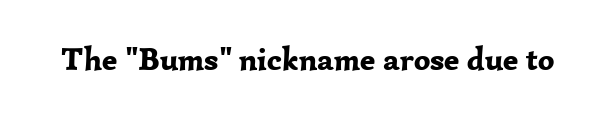
Is the type bold? Yes — the strokes are clearly thick and heavy. Rule under the text: the space is simply empty. Italic: no, the glyphs are upright roman. Each letter keeps its own natural width here, so spacing adapts to shape.
